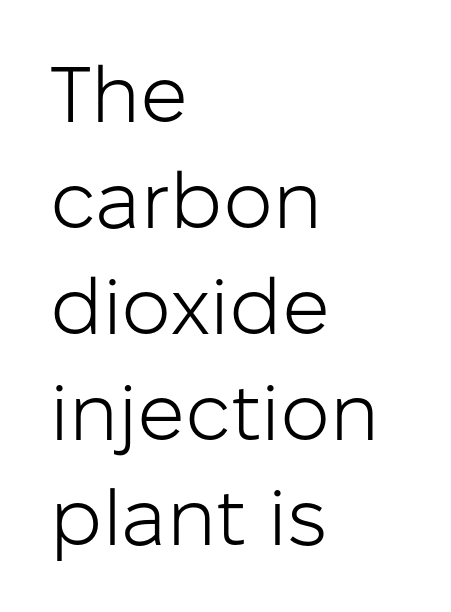
{"serif": "no", "italic": "no", "bold": "no", "weight": "light", "width": "normal", "stroke_contrast": "low", "x_height": "medium", "monospaced": "no", "underline": "no", "align": "left", "line_spacing": "normal", "line_spacing_ratio": 1.34, "letter_spacing": "normal", "letter_spacing_em": 0.0, "glyph_px": 79}
